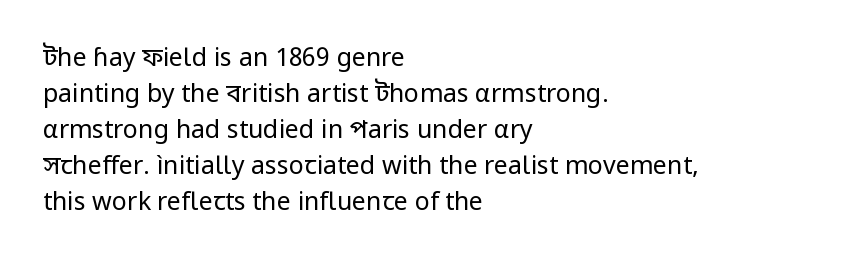
The rendering anchors every line to the left-hand side. Words appear dense and cohesive because spacing is normal. Does the leading feel generous? No, just average. A quiet, ordinary-to-light weight characterises the typeface.
